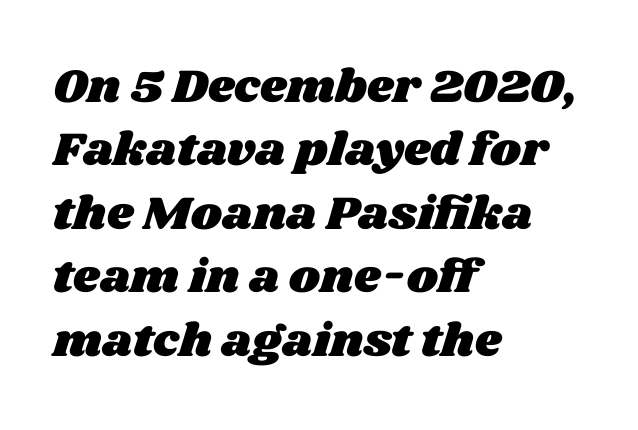
The image shows 47 px wide type; set left-aligned, normal line spacing (1.35x), normal letter spacing, not underlined; medium stroke contrast and a large x-height.
